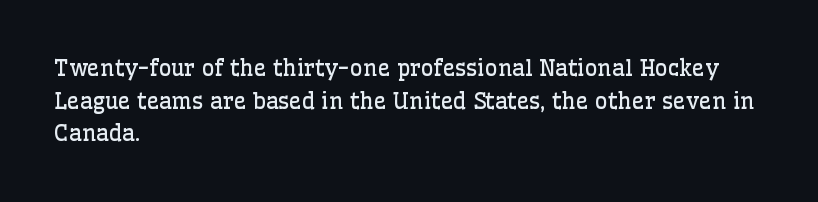
{"italic": "no", "bold": "no", "underline": "no", "align": "left", "line_spacing": "normal", "line_spacing_ratio": 1.48, "letter_spacing": "normal", "letter_spacing_em": 0.0, "glyph_px": 22}
